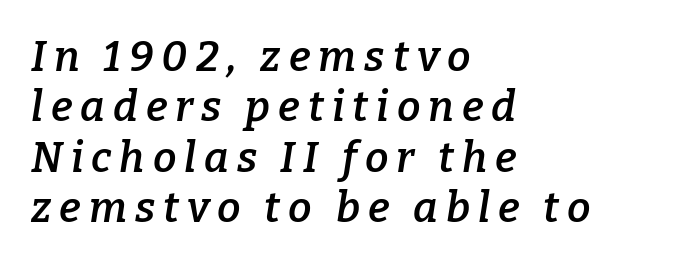
A typesetter would call this proportional, since set widths differ per character. The typeface chosen for these lines features serifs. Any mark beneath the type? The region is blank. If you drew a line through each stem, it would be angled. The rendering uses a semibold face; strokes are thickened but not to full bold.
